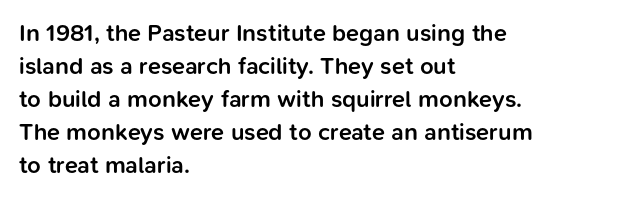
Q: Is the text bold? A: Semi-bold.
Q: Is the text italic (slanted)? A: No, it is upright.
Q: Is the text underlined? A: No.
Q: How is the paragraph aligned? A: Left-aligned.
Q: Is the spacing between letters normal or unusually wide? A: Normal.
Q: Is the spacing between lines tight, normal or loose? A: Normal.
